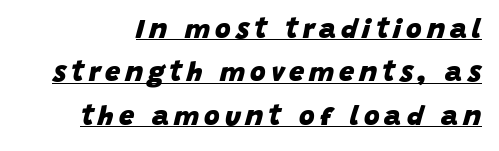
{"italic": "yes", "lean": "right", "slant_degrees": 15, "bold": "yes", "underline": "yes", "line_spacing": "normal", "line_spacing_ratio": 1.61, "glyph_px": 27}
